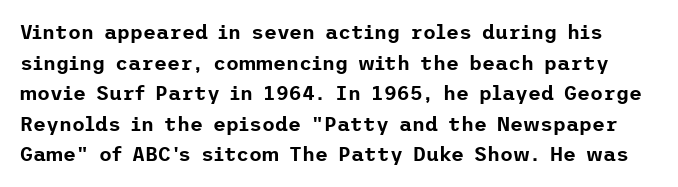
The image shows 20 px text type, upright; set normal line spacing (1.53x), normal letter spacing, not underlined.
